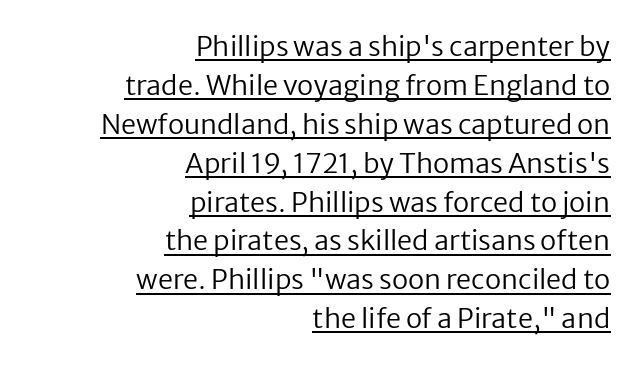
The image shows 27 px text type, upright; set right-aligned, normal line spacing (1.44x), normal letter spacing, underlined.
